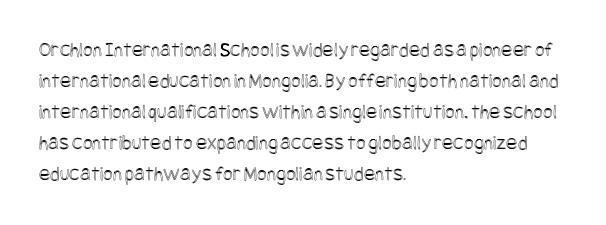
The image shows 21 px text type, upright; set left-aligned, normal line spacing (1.48x), normal letter spacing, not underlined.
